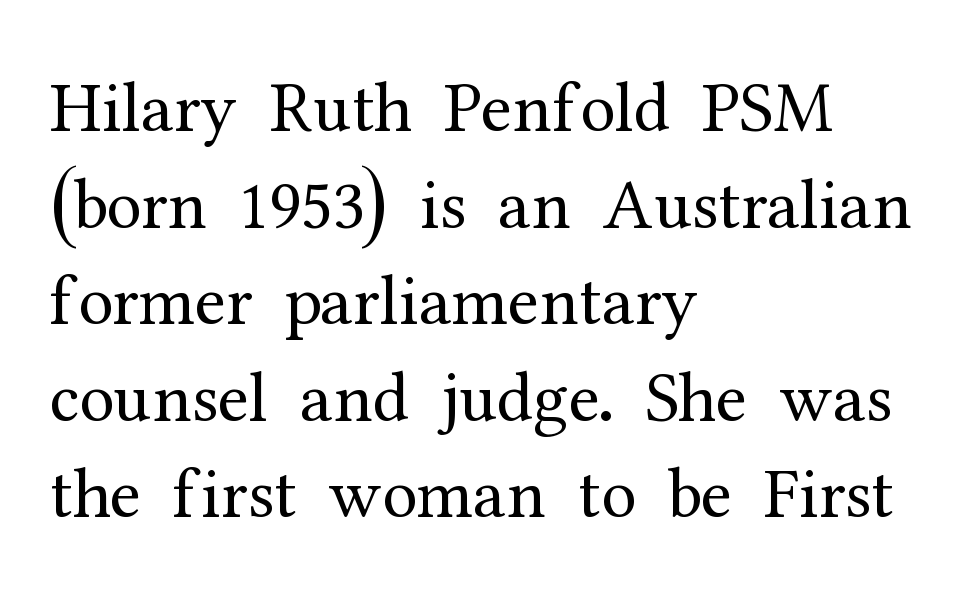
Q: Is the text bold? A: No.
Q: Is the text italic (slanted)? A: No, it is upright.
Q: Is the typeface a serif or a sans-serif typeface? A: Serif.
Q: Is the text underlined? A: No.
Q: How is the paragraph aligned? A: Left-aligned.
Q: Is the spacing between letters normal or unusually wide? A: Normal.
Q: Is the spacing between lines tight, normal or loose? A: Normal.
Q: Width (condensed, normal, or wide)? A: Normal.
Q: Stroke contrast? A: Medium.
Q: x-height? A: Medium.
Q: Monospaced? A: No.
